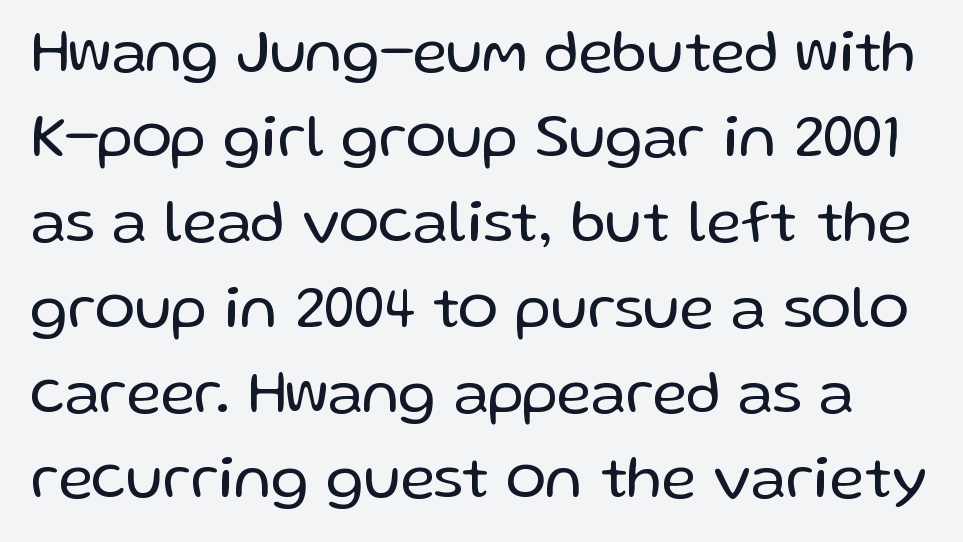
{"serif": "no", "italic": "no", "bold": "no", "weight": "regular", "width": "normal", "stroke_contrast": "low", "x_height": "medium", "monospaced": "no", "underline": "no", "line_spacing": "normal", "line_spacing_ratio": 1.42, "letter_spacing": "normal", "letter_spacing_em": 0.0, "glyph_px": 60}
